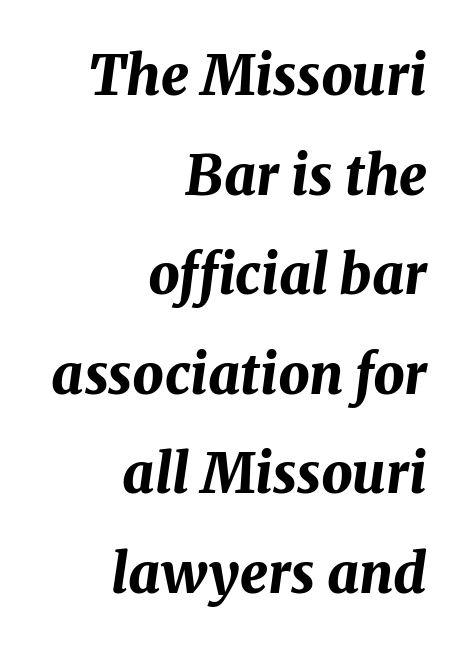
The image shows 55 px bold type, italic (leaning right); set right-aligned, line spacing 1.81x, normal letter spacing, not underlined; medium stroke contrast and a medium x-height.
